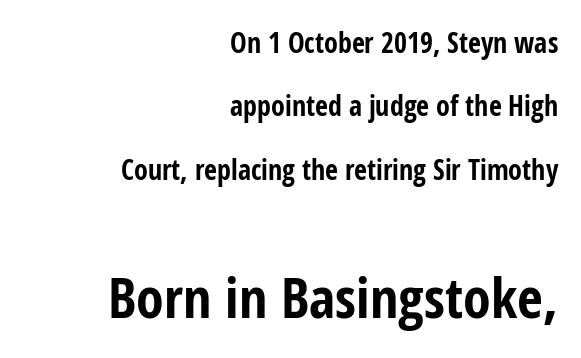
Unmarked baselines from the first word to the last. Bold? Absolutely — the strokes are thick and heavy. Is there much room between lines? Yes — plenty of vertical air separates them. This sample has the flowing, uneven cadence of proportional lettering.
